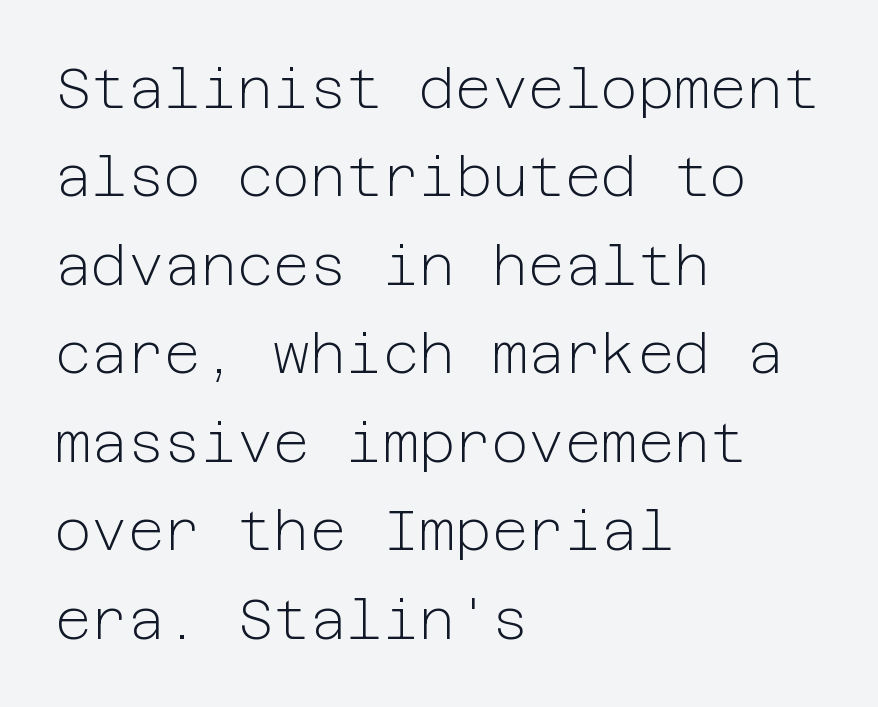
Q: Is the text bold? A: No.
Q: Is the text italic (slanted)? A: No, it is upright.
Q: Is the typeface a serif or a sans-serif typeface? A: Sans-serif.
Q: Is the text underlined? A: No.
Q: How is the paragraph aligned? A: Left-aligned.
Q: Is the spacing between letters normal or unusually wide? A: Normal.
Q: Is the spacing between lines tight, normal or loose? A: Normal.
Q: Width (condensed, normal, or wide)? A: Normal.
Q: Stroke contrast? A: Low.
Q: x-height? A: Medium.
